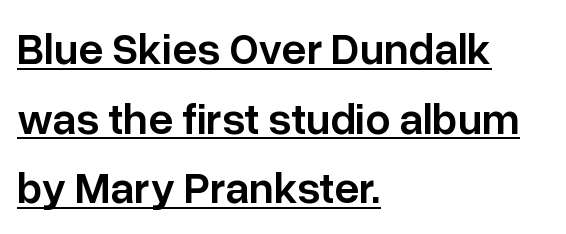
Q: Is the text bold? A: Semi-bold.
Q: Is the text italic (slanted)? A: No, it is upright.
Q: Is the typeface a serif or a sans-serif typeface? A: Sans-serif.
Q: Is the text underlined? A: Yes.
Q: How is the paragraph aligned? A: Left-aligned.
Q: Is the spacing between letters normal or unusually wide? A: Normal.
Q: Is the spacing between lines tight, normal or loose? A: Normal.
Q: Width (condensed, normal, or wide)? A: Normal.
Q: Stroke contrast? A: Low.
Q: x-height? A: Medium.
Q: Monospaced? A: No.
